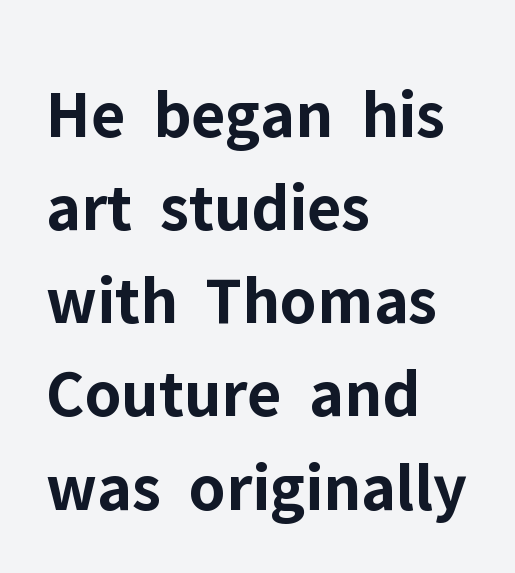
{"serif": "no", "italic": "no", "bold": "yes", "weight": "bold", "width": "normal", "stroke_contrast": "low", "x_height": "medium", "monospaced": "no", "underline": "no", "align": "left", "line_spacing": "normal", "line_spacing_ratio": 1.35, "letter_spacing": "normal", "letter_spacing_em": 0.0, "glyph_px": 69}
